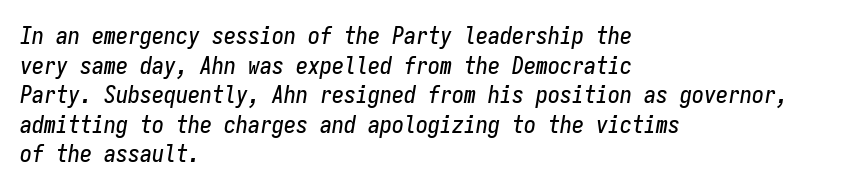
The image shows 24 px text type, italic (leaning right); set left-aligned, line spacing 1.23x, normal letter spacing, not underlined.
